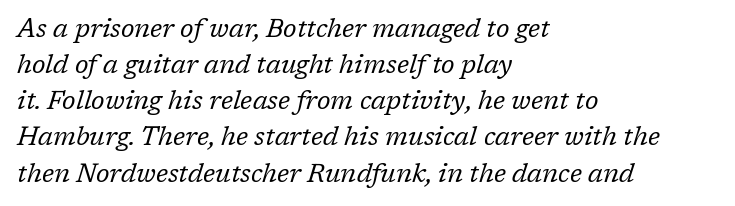
{"italic": "yes", "lean": "right", "slant_degrees": 17, "bold": "no", "underline": "no", "align": "left", "line_spacing": "normal", "line_spacing_ratio": 1.39, "letter_spacing": "normal", "letter_spacing_em": 0.0, "glyph_px": 26}
